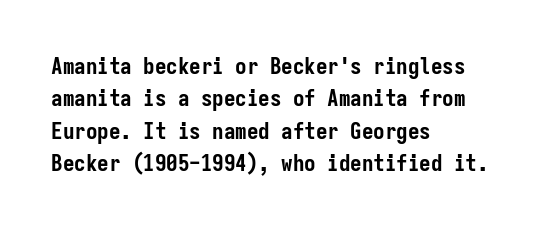
{"italic": "no", "bold": "yes", "underline": "no", "align": "left", "line_spacing": "normal", "line_spacing_ratio": 1.41, "letter_spacing": "normal", "letter_spacing_em": 0.0, "glyph_px": 23}
